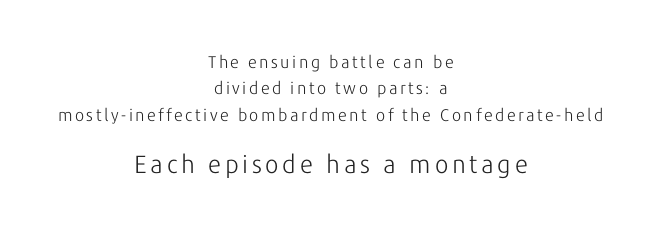
Q: Is the text bold? A: No.
Q: Is the text italic (slanted)? A: No, it is upright.
Q: Is the text underlined? A: No.
Q: How is the paragraph aligned? A: Centered.
Q: Is the spacing between lines tight, normal or loose? A: Normal.
Q: Which block of text is set in a larger size, the first (top) or the second (bottom)? A: The second (bottom) one.
